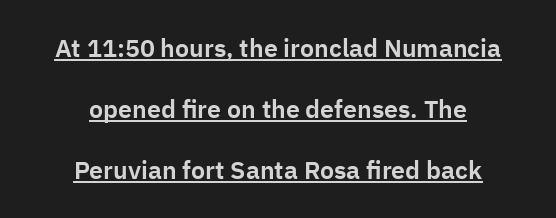
{"italic": "no", "underline": "yes", "align": "center", "line_spacing": "loose", "line_spacing_ratio": 2.45, "letter_spacing": "normal", "letter_spacing_em": 0.0, "glyph_px": 25}
